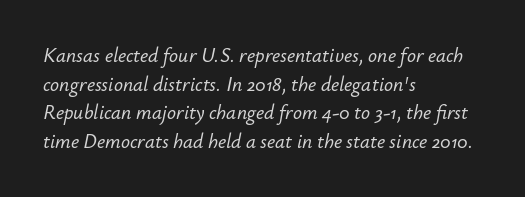
{"italic": "yes", "lean": "right", "slant_degrees": 12, "underline": "no", "align": "left", "line_spacing": "normal", "line_spacing_ratio": 1.43, "letter_spacing": "normal", "letter_spacing_em": 0.0, "glyph_px": 20}
